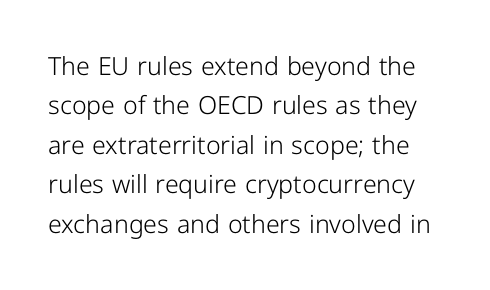
{"italic": "no", "bold": "no", "underline": "no", "line_spacing": "normal", "line_spacing_ratio": 1.58, "letter_spacing": "normal", "letter_spacing_em": 0.0, "glyph_px": 25}
